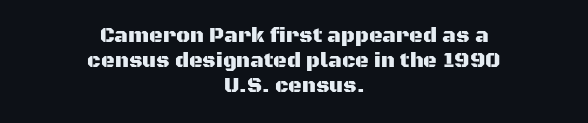
The image shows 21 px text type, upright; set centered, line spacing 1.2x, normal letter spacing, not underlined.
